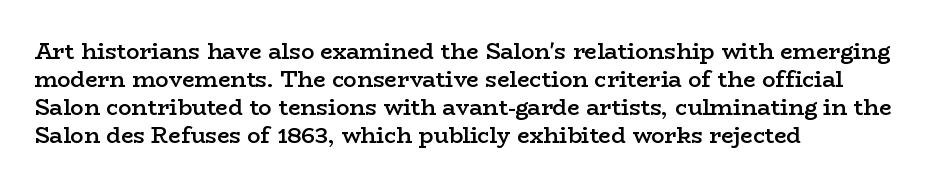
Regular leading. Is there any slant? The stems are plumb. You could call the tracking neutral — neither tight nor loose. A bare baseline throughout the passage.
